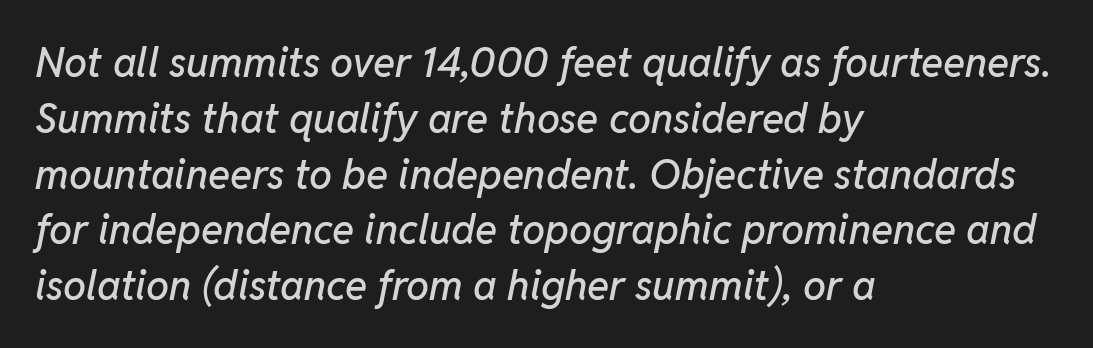
Q: Is the text italic (slanted)? A: Yes, it leans right by about 11 degrees.
Q: Is the text underlined? A: No.
Q: How is the paragraph aligned? A: Left-aligned.
Q: Is the spacing between letters normal or unusually wide? A: Normal.
Q: Is the spacing between lines tight, normal or loose? A: Normal.
Q: Width (condensed, normal, or wide)? A: Normal.
Q: Stroke contrast? A: Low.
Q: x-height? A: Medium.
Q: Monospaced? A: No.
